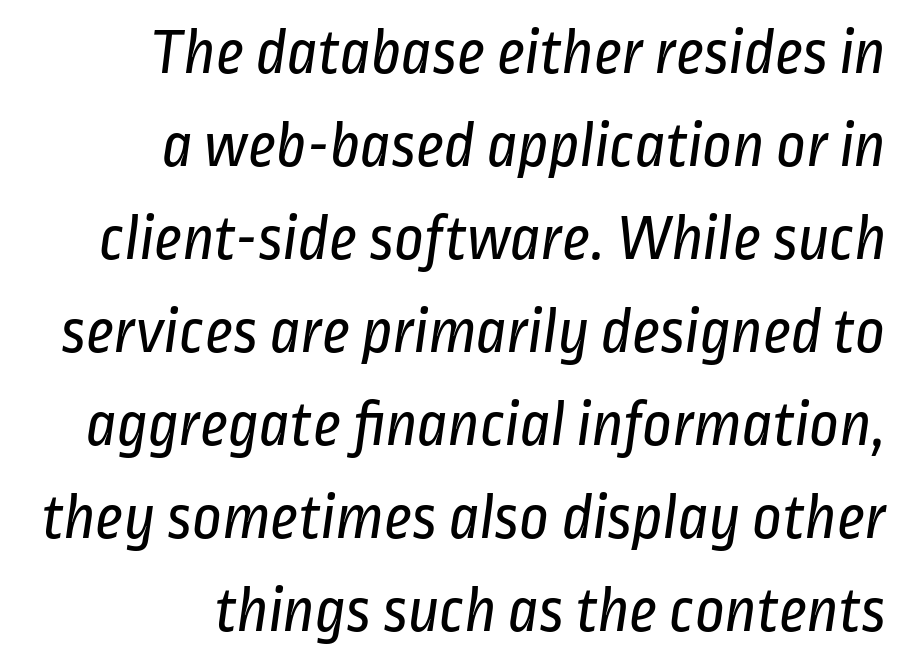
Q: Is the text bold? A: No.
Q: Is the typeface a serif or a sans-serif typeface? A: Sans-serif.
Q: Is the text underlined? A: No.
Q: How is the paragraph aligned? A: Right-aligned.
Q: Is the spacing between letters normal or unusually wide? A: Normal.
Q: Is the spacing between lines tight, normal or loose? A: Normal.
Q: Width (condensed, normal, or wide)? A: Condensed.
Q: Stroke contrast? A: Low.
Q: x-height? A: Medium.
Q: Monospaced? A: No.
